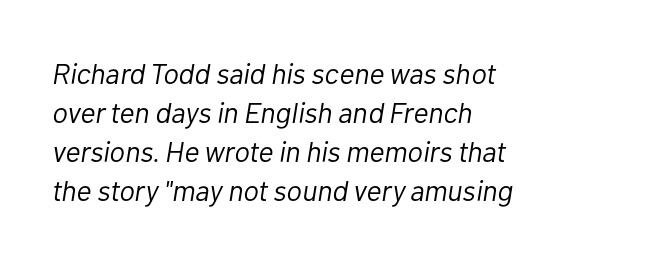
There's an unmistakable incline to the writing here. The weight tops out at a normal text grade. A classic flush-left, rag-right setting is used for this passage. Compared with typical paragraphs, the rows here are spaced about the same. The space directly below the letters is spotless. These lines are rendered in a variable-pitch font.
